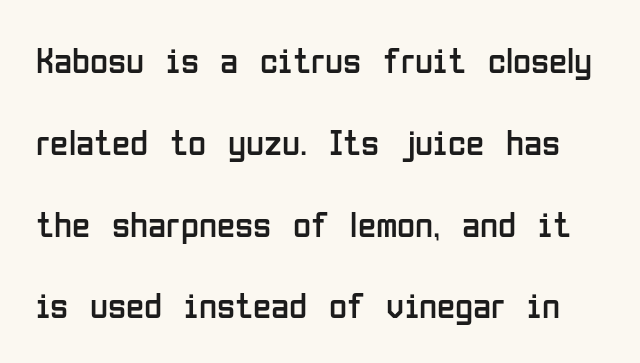
The image shows 37 px regular-weight, condensed sans-serif type, upright; set loose line spacing (2.21x), normal letter spacing, not underlined; low stroke contrast and a medium x-height.
